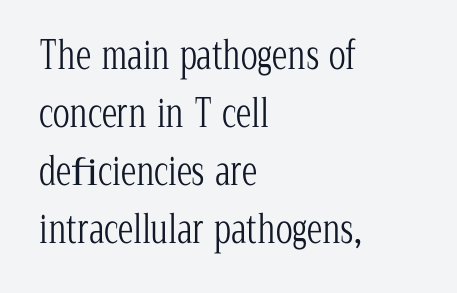
{"serif": "yes", "italic": "no", "bold": "no", "weight": "light", "width": "condensed", "stroke_contrast": "low", "x_height": "medium", "monospaced": "no", "underline": "no", "align": "left", "line_spacing": "normal", "line_spacing_ratio": 1.49, "letter_spacing": "normal", "letter_spacing_em": 0.0, "glyph_px": 39}
